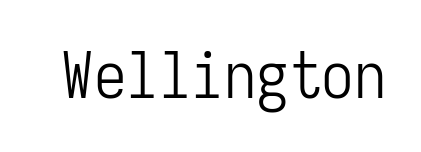
Q: Is the text bold? A: No.
Q: Is the text italic (slanted)? A: No, it is upright.
Q: Is the typeface a serif or a sans-serif typeface? A: Sans-serif.
Q: Is the text underlined? A: No.
Q: Is the spacing between letters normal or unusually wide? A: Normal.
Q: Width (condensed, normal, or wide)? A: Condensed.
Q: Stroke contrast? A: Low.
Q: x-height? A: Medium.
Q: Monospaced? A: Yes.
